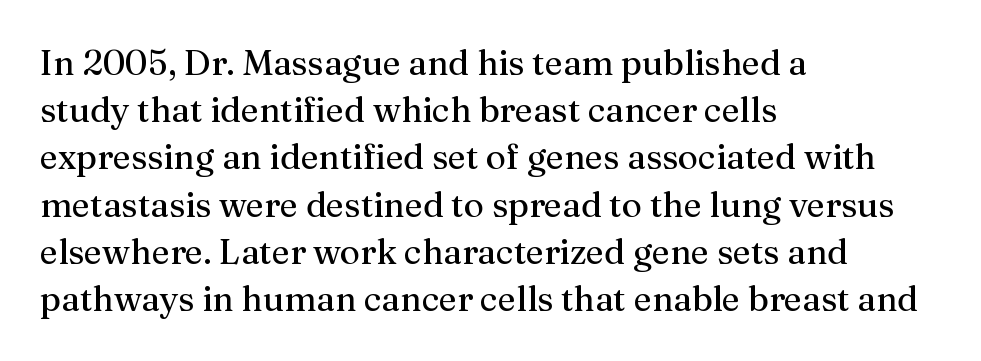
The image shows 35 px regular-weight serif type, upright; set left-aligned, normal line spacing (1.35x), normal letter spacing, not underlined; medium stroke contrast and a medium x-height.
